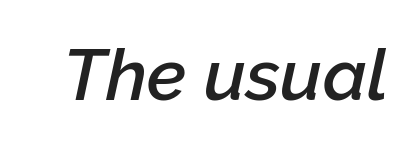
The image shows 72 px semibold type, italic (leaning right); set normal letter spacing, not underlined; low stroke contrast and a medium x-height.
